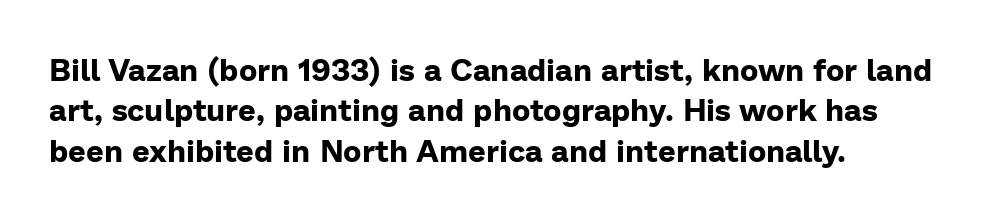
The letterforms sit shoulder to shoulder at normal distance. The typography opts for an upright posture over an oblique one. Lines of text with bare space underneath. Students, this is bold: see how much ink each stroke carries. The font family rendered here belongs to the sans-serif group.
